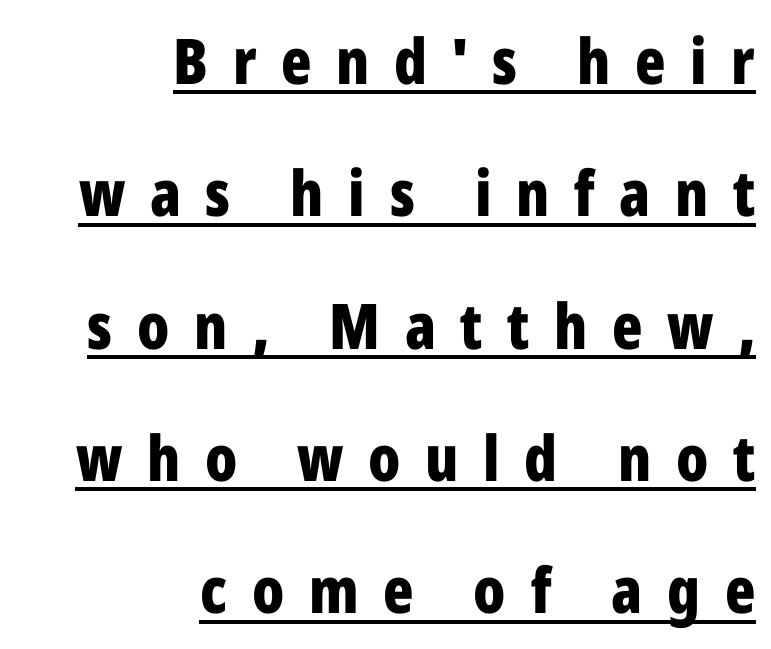
These lines are rendered in a variable-pitch font. The passage shown is emphatically bold. Stroke terminals: plain, sans-serif. This sample uses expanded letter spacing, leaving extra air between glyphs. Students, observe: this is what heavily led, spacious text looks like. Compared with a flush-left layout, this one pins lines to the opposite, right side.
